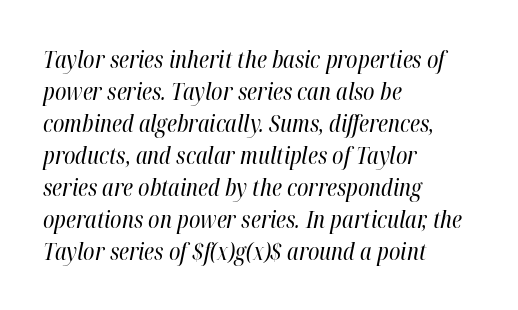
Q: Is the text bold? A: No.
Q: Is the text italic (slanted)? A: Yes, it leans right by about 12 degrees.
Q: Is the text underlined? A: No.
Q: How is the paragraph aligned? A: Left-aligned.
Q: Is the spacing between letters normal or unusually wide? A: Normal.
Q: Is the spacing between lines tight, normal or loose? A: Normal.
